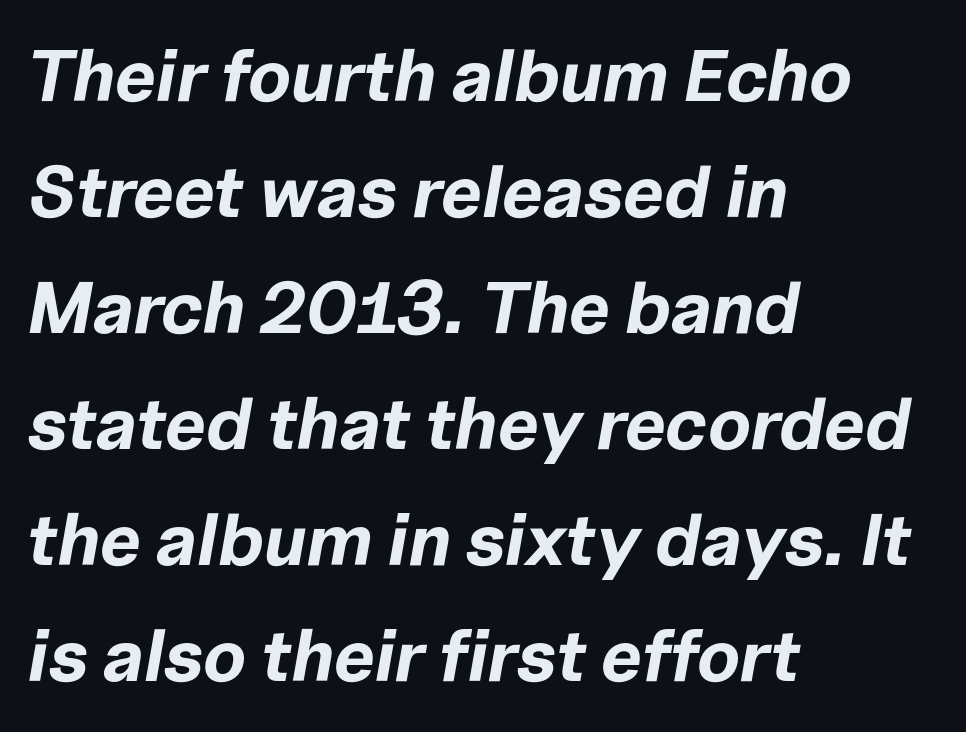
{"italic": "yes", "lean": "right", "slant_degrees": 10, "bold": "yes", "weight": "bold", "width": "normal", "stroke_contrast": "low", "x_height": "medium", "monospaced": "no", "underline": "no", "align": "left", "line_spacing": "normal", "line_spacing_ratio": 1.59, "letter_spacing": "normal", "letter_spacing_em": 0.0, "glyph_px": 73}
